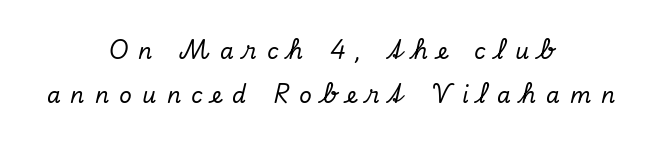
{"italic": "yes", "lean": "right", "slant_degrees": 13, "underline": "no", "align": "center", "line_spacing": "loose", "line_spacing_ratio": 1.99, "letter_spacing": "wide", "letter_spacing_em": 0.46, "glyph_px": 22}
